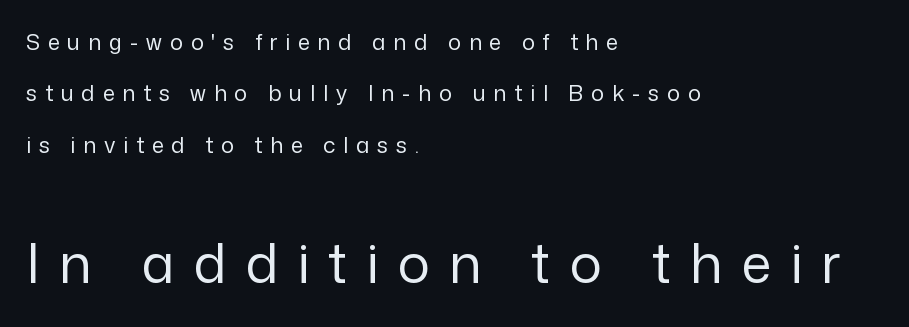
{"serif": "no", "italic": "no", "bold": "no", "weight": "regular", "width": "normal", "stroke_contrast": "low", "x_height": "medium", "monospaced": "no", "underline": "no", "align": "left", "line_spacing": "loose", "line_spacing_ratio": 2.34, "letter_spacing": "wide", "letter_spacing_em": 0.35, "larger_block": "second", "size_ratio": 2.45, "glyph_px": 54}
